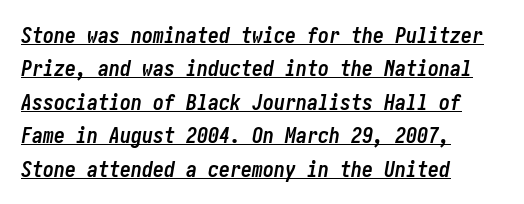
The rows are spaced the way most documents space them. Caption: standard tracking, unaltered. Emphasis-style slanted type is in use. What decoration does the sample have? An underline. This rendering uses left alignment, leaving the right contour irregular. Notice how thick the strokes are: this is what a full bold looks like.
